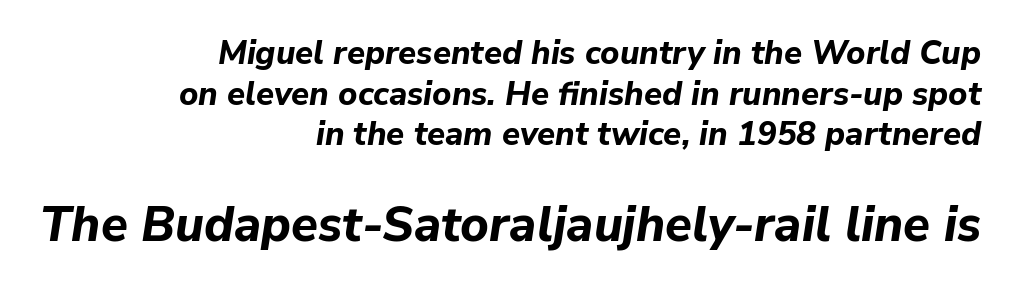
Proportional: the letters do not fall into vertical columns. Leftover space on each line is placed entirely before the opening word. Short note: letters normally spaced. The letters are slanted; this is an italic face.
